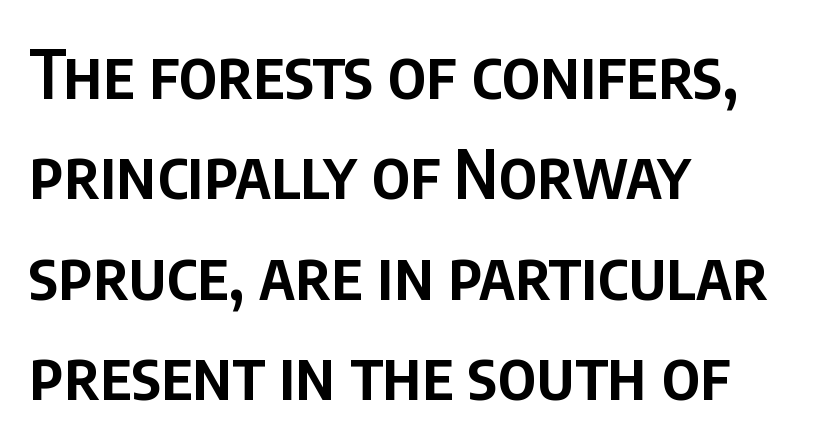
Q: Is the text bold? A: Semi-bold.
Q: Is the text italic (slanted)? A: No, it is upright.
Q: Is the typeface a serif or a sans-serif typeface? A: Sans-serif.
Q: Is the text underlined? A: No.
Q: How is the paragraph aligned? A: Left-aligned.
Q: Is the spacing between letters normal or unusually wide? A: Normal.
Q: Is the spacing between lines tight, normal or loose? A: Normal.
Q: Width (condensed, normal, or wide)? A: Condensed.
Q: Stroke contrast? A: Low.
Q: x-height? A: Large.
Q: Monospaced? A: No.
